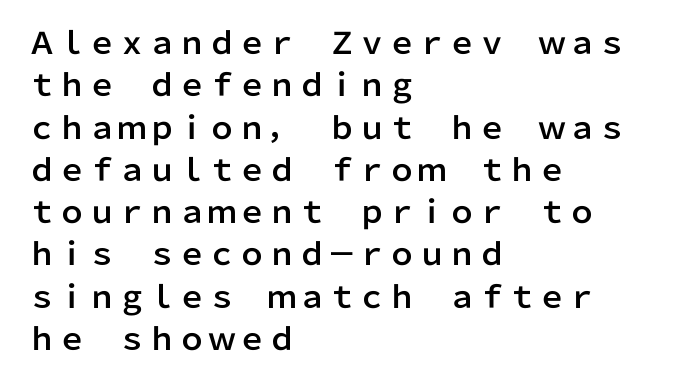
{"serif": "no", "italic": "no", "width": "normal", "stroke_contrast": "low", "x_height": "medium", "monospaced": "no", "underline": "no", "align": "left", "line_spacing": "normal", "line_spacing_ratio": 1.41, "letter_spacing": "normal", "letter_spacing_em": 0.0, "glyph_px": 30}
